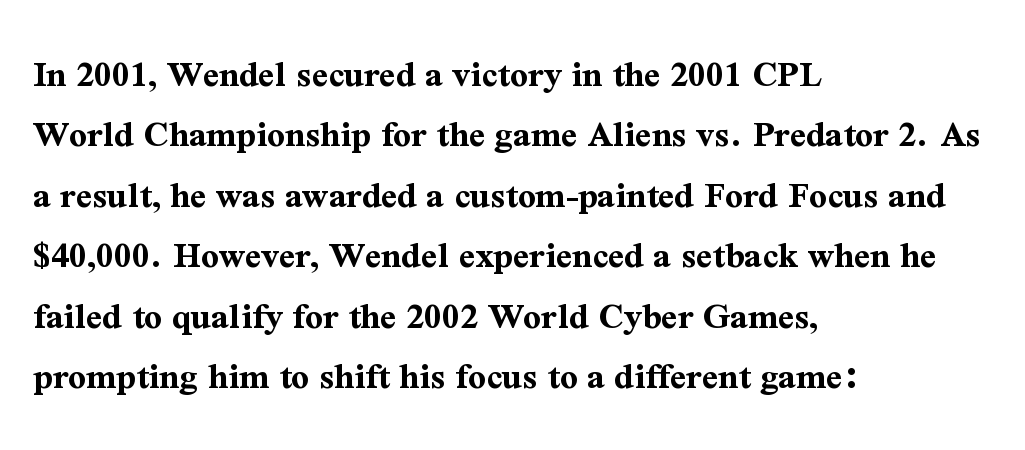
The image shows 39 px bold serif type, upright; set left-aligned, normal line spacing (1.55x), normal letter spacing, not underlined; medium stroke contrast and a medium x-height.
